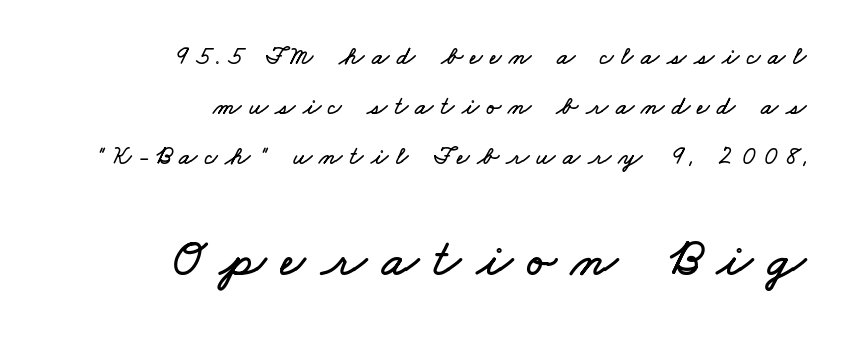
{"width": "wide", "stroke_contrast": "low", "x_height": "small", "monospaced": "no", "underline": "no", "align": "right", "line_spacing": "loose", "line_spacing_ratio": 1.92, "letter_spacing": "wide", "letter_spacing_em": 0.29, "larger_block": "second", "size_ratio": 2.04, "glyph_px": 53}
